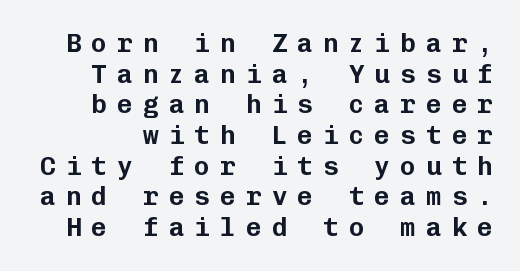
Q: Is the text italic (slanted)? A: No, it is upright.
Q: Is the text underlined? A: No.
Q: Is the spacing between letters normal or unusually wide? A: Unusually wide.
